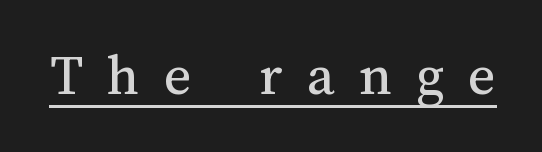
Q: Is the text bold? A: No.
Q: Is the text italic (slanted)? A: No, it is upright.
Q: Is the text underlined? A: Yes.
Q: Is the spacing between letters normal or unusually wide? A: Unusually wide.
Q: Width (condensed, normal, or wide)? A: Normal.
Q: Stroke contrast? A: Medium.
Q: x-height? A: Medium.
Q: Monospaced? A: No.
